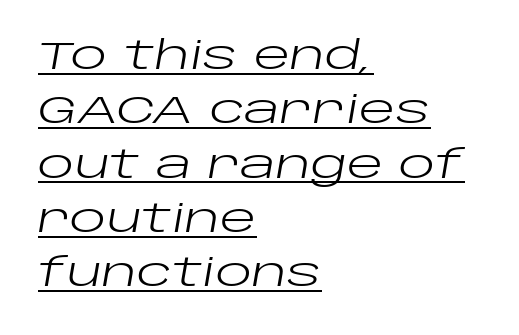
The image shows 38 px regular-weight, wide type, italic (leaning right); set left-aligned, normal line spacing (1.43x), normal letter spacing, underlined; low stroke contrast and a large x-height.
